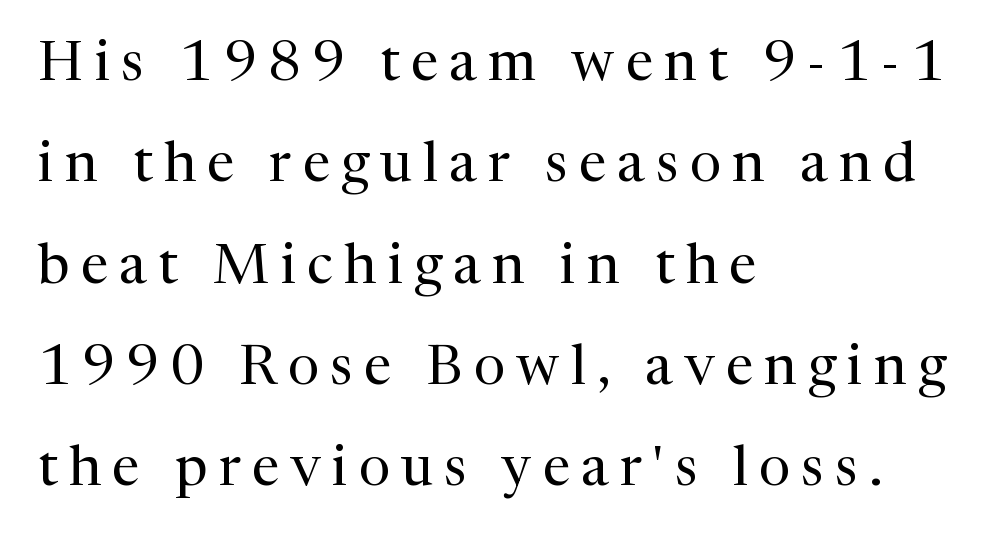
The image shows 56 px regular-weight serif type, upright; set left-aligned, line spacing 1.81x, unusually wide letter spacing (+0.2 em), not underlined; medium stroke contrast and a medium x-height.
